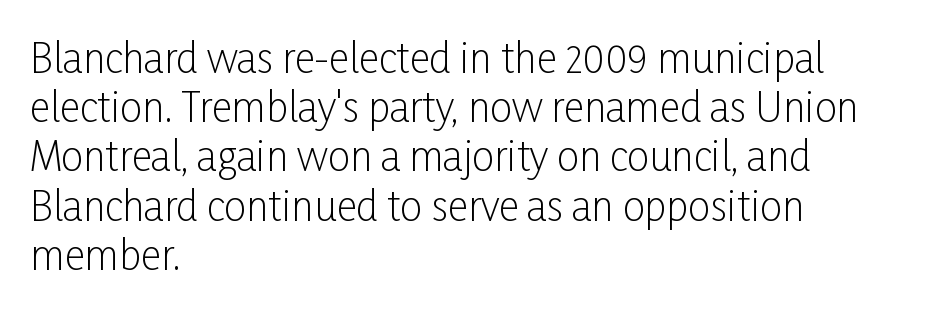
The image shows 40 px light, condensed sans-serif type, upright; set left-aligned, line spacing 1.23x, normal letter spacing, not underlined; low stroke contrast and a medium x-height.
